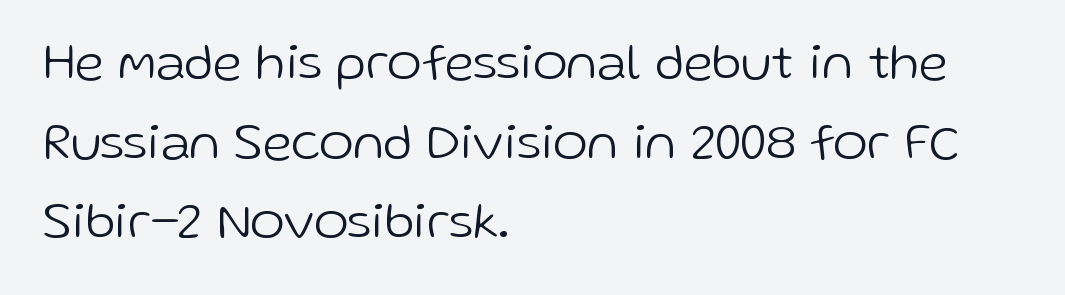
Q: Is the text bold? A: No.
Q: Is the text italic (slanted)? A: No, it is upright.
Q: Is the typeface a serif or a sans-serif typeface? A: Sans-serif.
Q: Is the text underlined? A: No.
Q: How is the paragraph aligned? A: Left-aligned.
Q: Is the spacing between letters normal or unusually wide? A: Normal.
Q: Is the spacing between lines tight, normal or loose? A: Normal.
Q: Width (condensed, normal, or wide)? A: Normal.
Q: Stroke contrast? A: Low.
Q: x-height? A: Medium.
Q: Monospaced? A: No.
